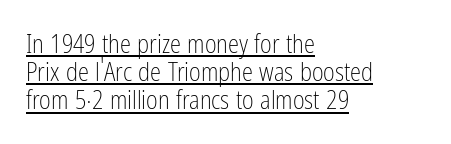
{"italic": "no", "bold": "no", "underline": "yes", "align": "left", "line_spacing": "tight", "line_spacing_ratio": 1.13, "letter_spacing": "normal", "letter_spacing_em": 0.0, "glyph_px": 25}
